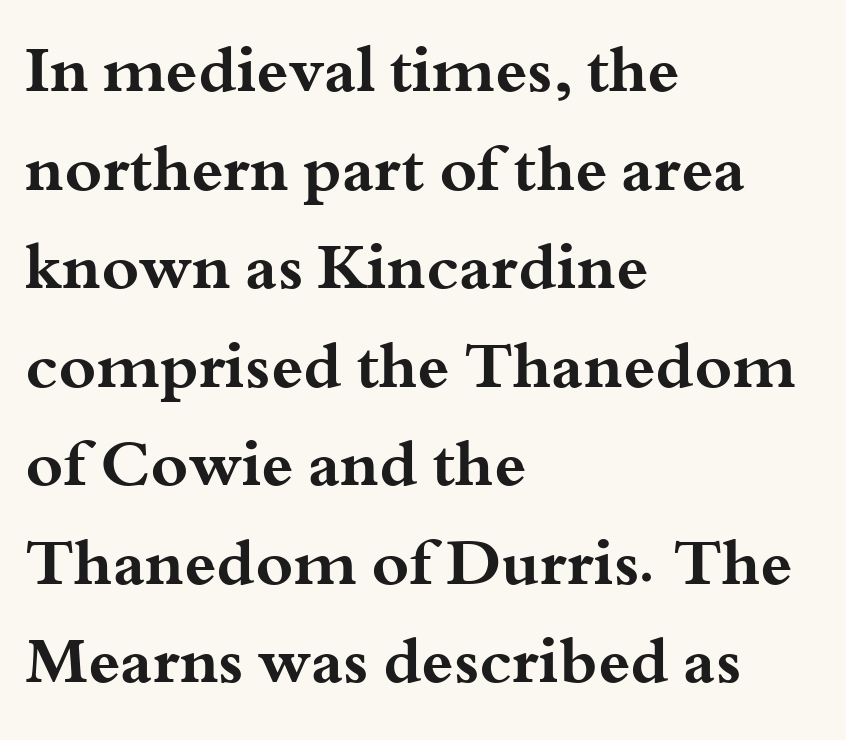
The image shows 64 px bold, wide serif type, upright; set left-aligned, normal line spacing (1.54x), normal letter spacing, not underlined; medium stroke contrast and a small x-height.
